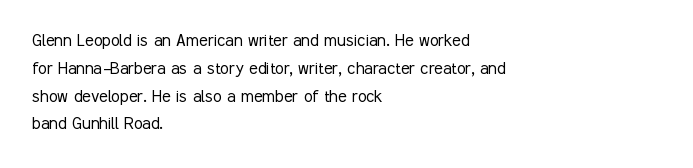
Q: Is the text bold? A: No.
Q: Is the text italic (slanted)? A: No, it is upright.
Q: Is the text underlined? A: No.
Q: How is the paragraph aligned? A: Left-aligned.
Q: Is the spacing between letters normal or unusually wide? A: Normal.
Q: Is the spacing between lines tight, normal or loose? A: Normal.
